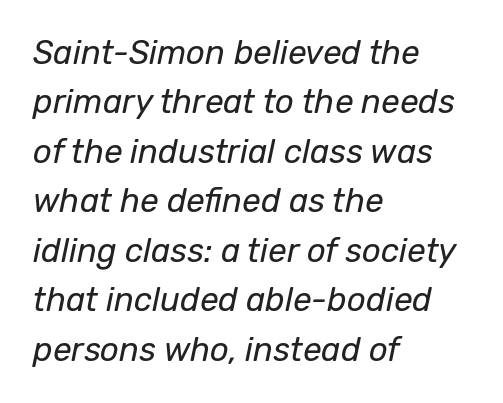
Is the letter spacing exaggerated? No — it looks like the ordinary default. The lines sit at an ordinary, default distance from one another. Just letters on the line, the space beneath them empty. Horizontally, the lines are justified to the leading edge only. A typesetter would mark this as italic. Summary of weight: not heavy and not bold.
